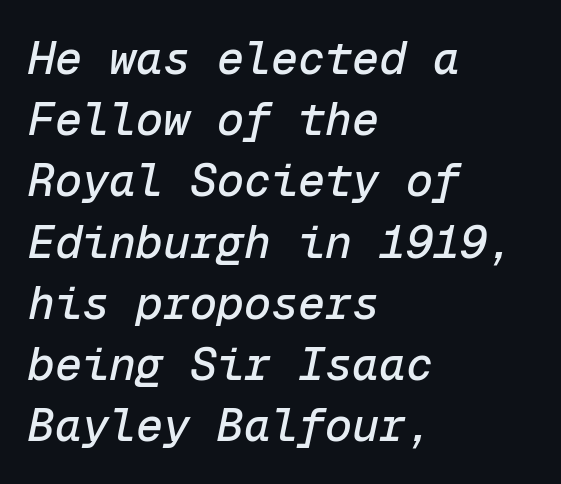
The ragged edge is on the right, which tells us the setting is flush left. Successive baselines arrive at the customary interval. The face used here has a pronounced slope to its letters. The string is rendered with underlining switched off. What stands out about the letter spacing? Nothing — it is the standard amount. This sample has the even, mechanical cadence of fixed-width lettering.
